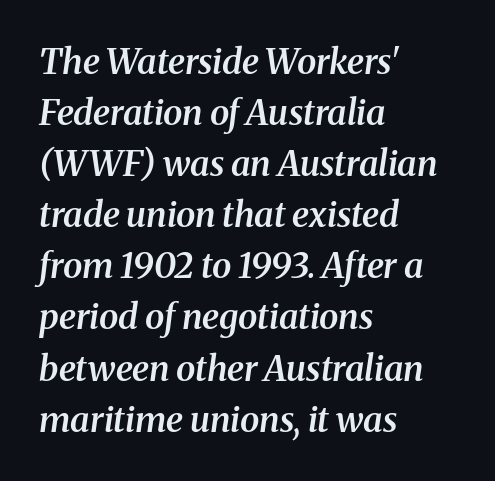
Rows of type keep a routine distance in the vertical direction. The text block is weighted toward the left margin, trailing off unevenly rightward. Lines of text with bare space underneath. You could call the tracking neutral — neither tight nor loose.
